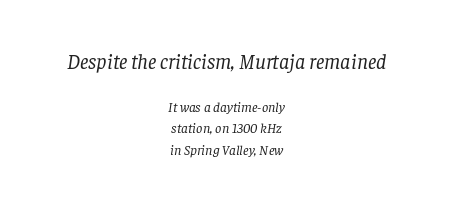
Q: Is the text bold? A: No.
Q: Is the text italic (slanted)? A: Yes, it leans right by about 8 degrees.
Q: Is the text underlined? A: No.
Q: How is the paragraph aligned? A: Centered.
Q: Is the spacing between letters normal or unusually wide? A: Normal.
Q: Is the spacing between lines tight, normal or loose? A: Normal.
Q: Which block of text is set in a larger size, the first (top) or the second (bottom)? A: The first (top) one.
